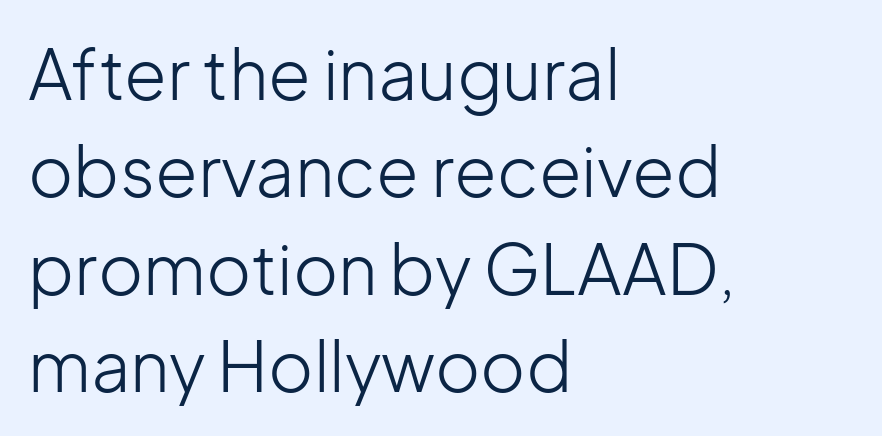
The image shows 69 px light sans-serif type, upright; set left-aligned, normal line spacing (1.41x), normal letter spacing, not underlined; low stroke contrast and a medium x-height.
